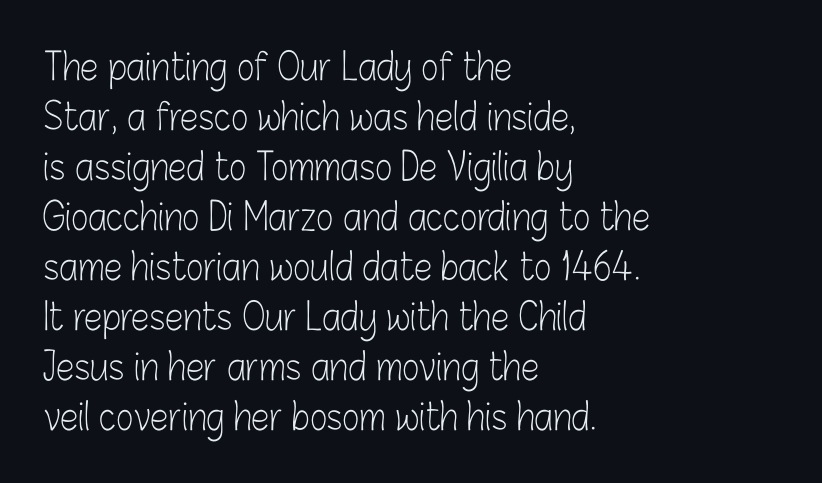
This block has exactly the height ordinary leading produces. The glyphs in this specimen are sans serif. Anything drawn beneath the words? Only blank space. No chunkiness to these letters — they're not bold. The typesetter chose a ragged-right arrangement here.
